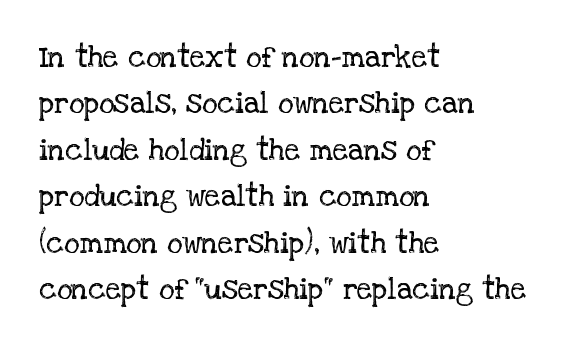
Q: Is the text bold? A: No.
Q: Is the text italic (slanted)? A: No, it is upright.
Q: Is the typeface a serif or a sans-serif typeface? A: Serif.
Q: Is the text underlined? A: No.
Q: How is the paragraph aligned? A: Left-aligned.
Q: Is the spacing between letters normal or unusually wide? A: Normal.
Q: Is the spacing between lines tight, normal or loose? A: Normal.
Q: Width (condensed, normal, or wide)? A: Normal.
Q: Stroke contrast? A: Low.
Q: x-height? A: Large.
Q: Monospaced? A: No.
